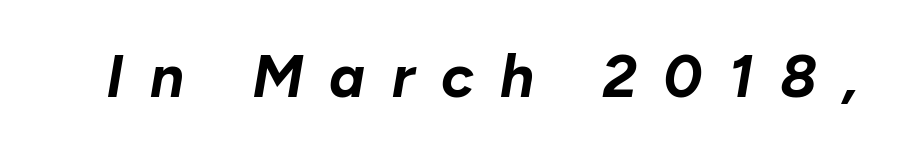
Q: Is the text bold? A: Yes.
Q: Is the text italic (slanted)? A: Yes, it leans right by about 10 degrees.
Q: Is the text underlined? A: No.
Q: Is the spacing between letters normal or unusually wide? A: Unusually wide.
Q: Width (condensed, normal, or wide)? A: Normal.
Q: Stroke contrast? A: Low.
Q: x-height? A: Medium.
Q: Monospaced? A: No.
